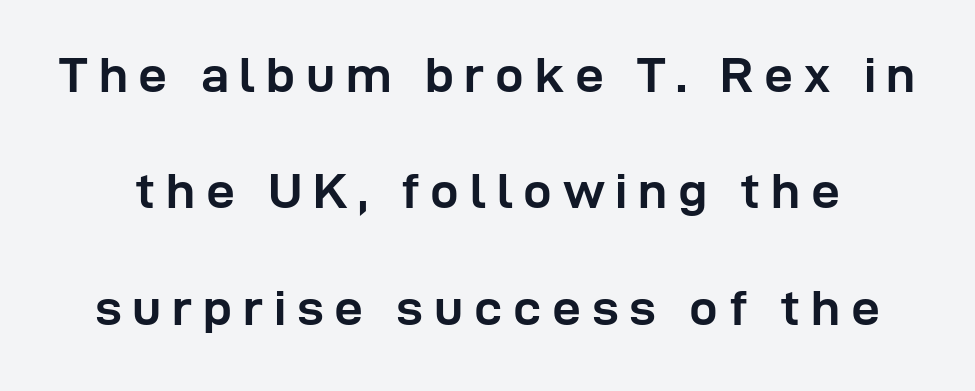
The image shows 51 px semibold sans-serif type, upright; set loose line spacing (2.28x), unusually wide letter spacing (+0.21 em), not underlined; low stroke contrast and a medium x-height.
